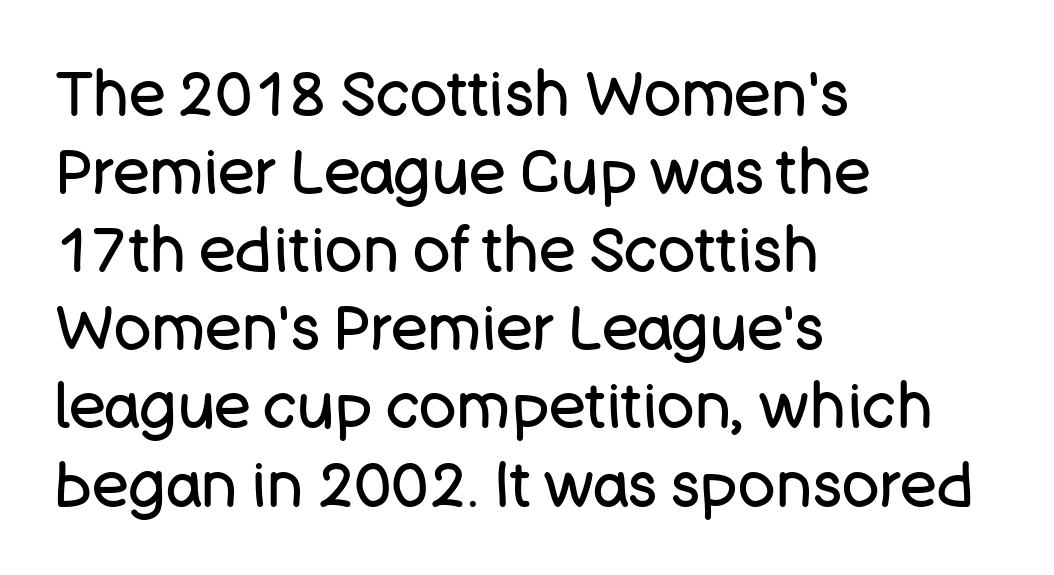
The image shows 62 px regular-weight sans-serif type, upright; set left-aligned, normal line spacing (1.26x), normal letter spacing, not underlined; low stroke contrast and a large x-height.
